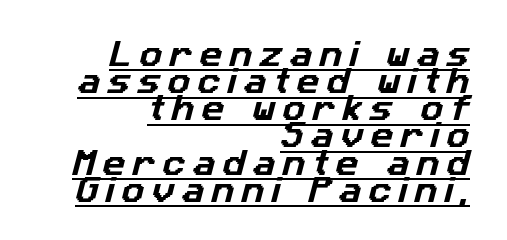
{"serif": "no", "width": "normal", "stroke_contrast": "low", "x_height": "medium", "monospaced": "no", "underline": "yes", "align": "right", "line_spacing": "tight", "line_spacing_ratio": 0.97, "letter_spacing": "wide", "letter_spacing_em": 0.26, "glyph_px": 28}
